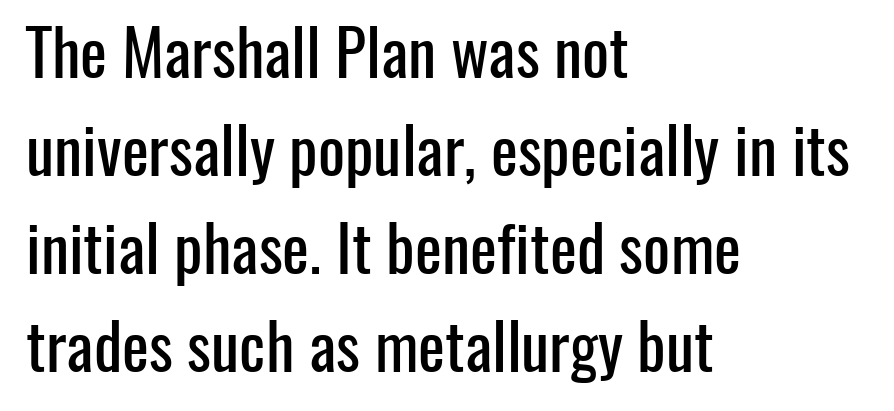
{"serif": "no", "italic": "no", "width": "condensed", "stroke_contrast": "low", "x_height": "medium", "monospaced": "no", "underline": "no", "align": "left", "line_spacing": "normal", "line_spacing_ratio": 1.53, "letter_spacing": "normal", "letter_spacing_em": 0.0, "glyph_px": 64}
